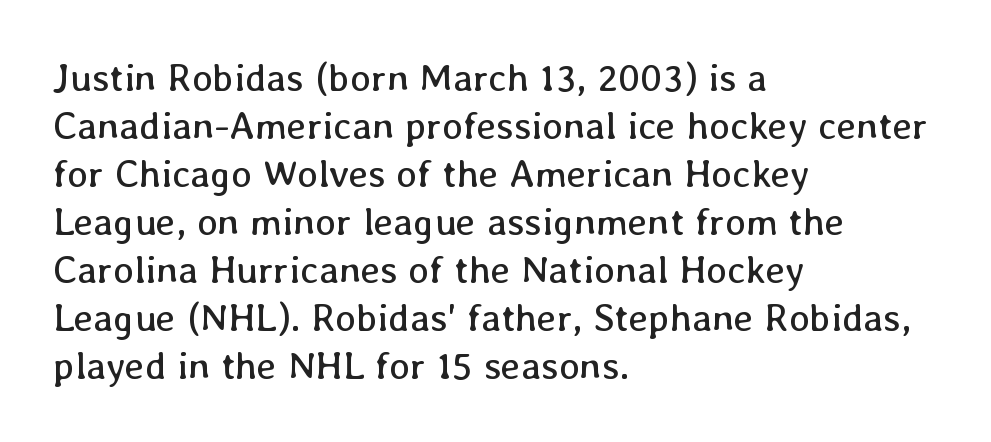
Q: Is the text bold? A: No.
Q: Is the text italic (slanted)? A: No, it is upright.
Q: Is the text underlined? A: No.
Q: How is the paragraph aligned? A: Left-aligned.
Q: Is the spacing between letters normal or unusually wide? A: Normal.
Q: Width (condensed, normal, or wide)? A: Normal.
Q: Stroke contrast? A: Low.
Q: x-height? A: Medium.
Q: Monospaced? A: No.
